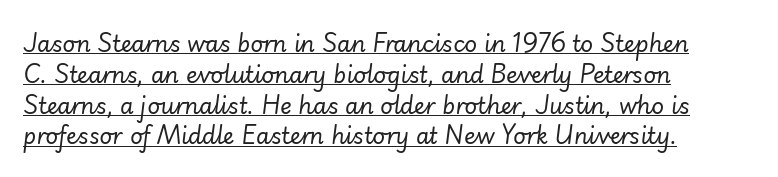
Q: Is the text bold? A: No.
Q: Is the text italic (slanted)? A: Yes, it leans right by about 7 degrees.
Q: Is the text underlined? A: Yes.
Q: How is the paragraph aligned? A: Left-aligned.
Q: Is the spacing between letters normal or unusually wide? A: Normal.
Q: Is the spacing between lines tight, normal or loose? A: Normal.
